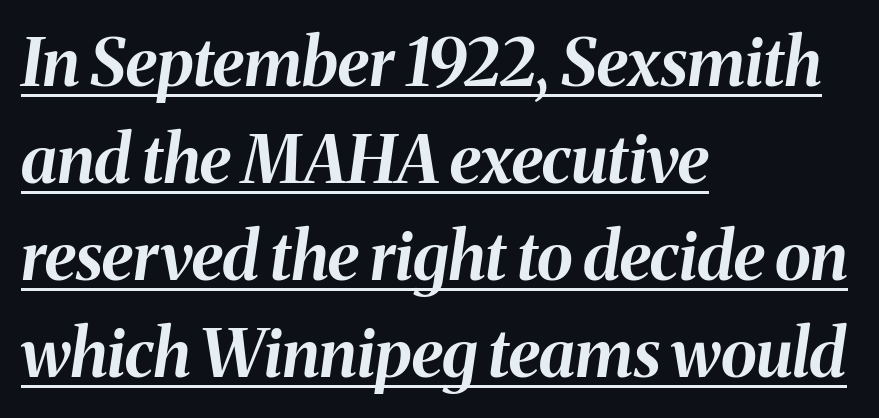
Q: Is the text bold? A: Yes.
Q: Is the text italic (slanted)? A: Yes, it leans right by about 8 degrees.
Q: Is the text underlined? A: Yes.
Q: How is the paragraph aligned? A: Left-aligned.
Q: Is the spacing between letters normal or unusually wide? A: Normal.
Q: Is the spacing between lines tight, normal or loose? A: Normal.
Q: Width (condensed, normal, or wide)? A: Normal.
Q: Stroke contrast? A: Medium.
Q: x-height? A: Medium.
Q: Monospaced? A: No.
